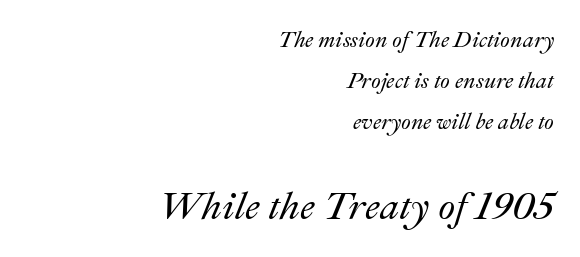
{"italic": "yes", "lean": "right", "slant_degrees": 22, "width": "normal", "stroke_contrast": "medium", "x_height": "small", "monospaced": "no", "underline": "no", "align": "right", "line_spacing_ratio": 1.87, "letter_spacing": "normal", "letter_spacing_em": 0.0, "larger_block": "second", "size_ratio": 1.77, "glyph_px": 39}
